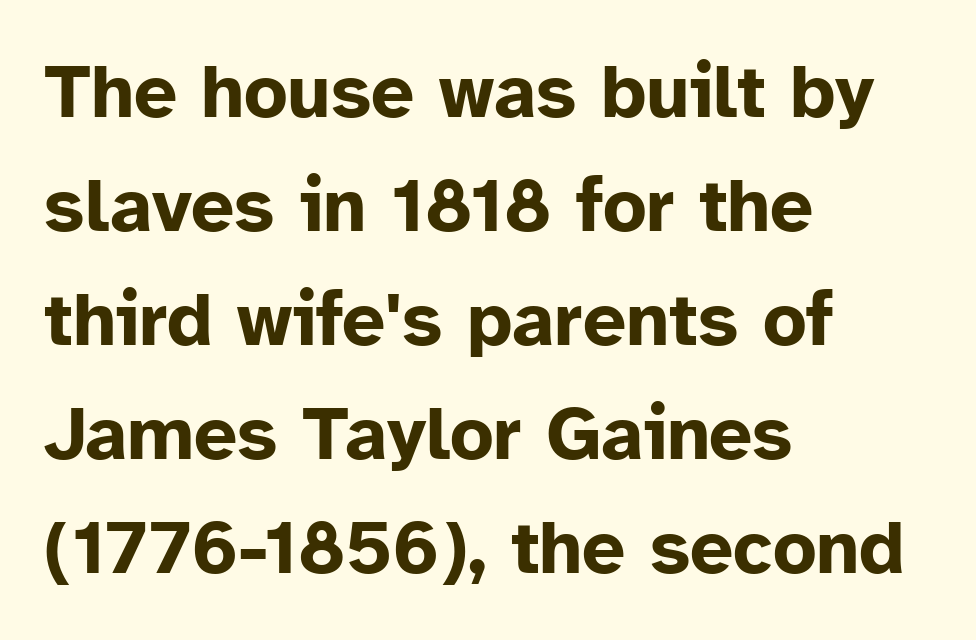
{"serif": "no", "italic": "no", "bold": "yes", "weight": "bold", "width": "normal", "stroke_contrast": "low", "x_height": "medium", "monospaced": "no", "underline": "no", "align": "left", "line_spacing": "normal", "line_spacing_ratio": 1.5, "letter_spacing": "normal", "letter_spacing_em": 0.0, "glyph_px": 76}
